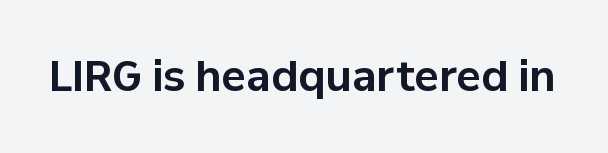
The lettering holds an erect, upright posture throughout. In terms of weight, the rendering is a true, heavy bold. Beneath every word, the page is bare. The type family on display is of the sans-serif kind. Does extra space separate the letters? No, they use regular spacing. Each letter keeps its own natural width here, so spacing adapts to shape.
